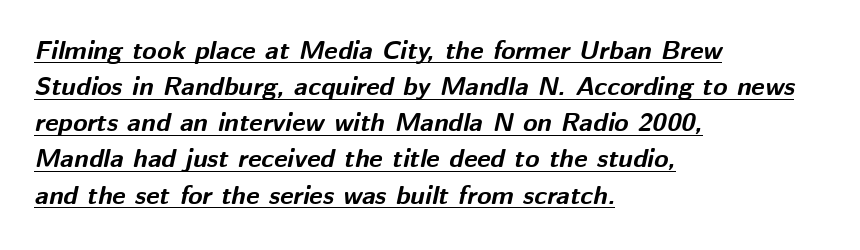
Q: Is the text bold? A: Yes.
Q: Is the text italic (slanted)? A: Yes, it leans right by about 12 degrees.
Q: Is the text underlined? A: Yes.
Q: How is the paragraph aligned? A: Left-aligned.
Q: Is the spacing between letters normal or unusually wide? A: Normal.
Q: Is the spacing between lines tight, normal or loose? A: Normal.
